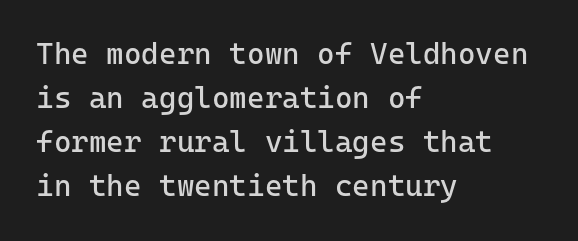
Honestly, the letter spacing is just normal — you wouldn't notice it. This sample is left-justified, so line endings fall wherever the words run out. A typesetter would label this face a sans. Line spacing here is normal. The typography opts for an upright posture over an oblique one. The font is comparable to plain body text, perhaps lighter.
